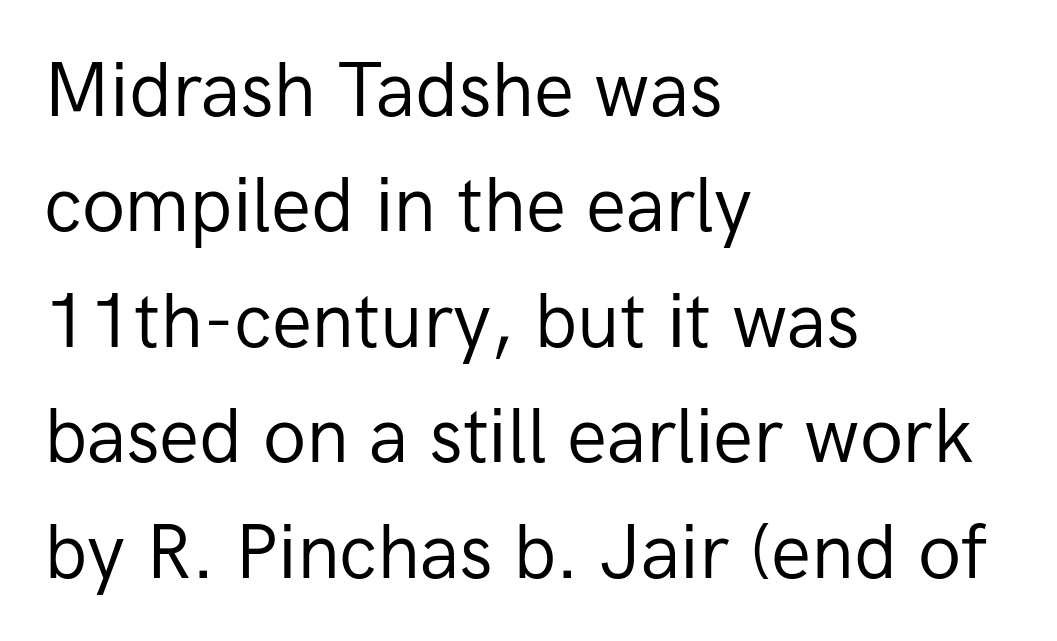
Q: Is the text bold? A: No.
Q: Is the text italic (slanted)? A: No, it is upright.
Q: Is the typeface a serif or a sans-serif typeface? A: Sans-serif.
Q: Is the text underlined? A: No.
Q: How is the paragraph aligned? A: Left-aligned.
Q: Is the spacing between letters normal or unusually wide? A: Normal.
Q: Is the spacing between lines tight, normal or loose? A: Normal.
Q: Width (condensed, normal, or wide)? A: Normal.
Q: Stroke contrast? A: Low.
Q: x-height? A: Medium.
Q: Monospaced? A: No.
